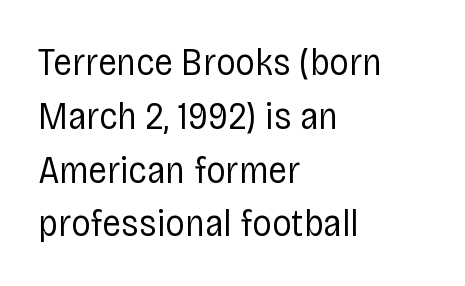
Q: Is the text bold? A: No.
Q: Is the text italic (slanted)? A: No, it is upright.
Q: Is the typeface a serif or a sans-serif typeface? A: Sans-serif.
Q: Is the text underlined? A: No.
Q: How is the paragraph aligned? A: Left-aligned.
Q: Is the spacing between letters normal or unusually wide? A: Normal.
Q: Is the spacing between lines tight, normal or loose? A: Normal.
Q: Width (condensed, normal, or wide)? A: Condensed.
Q: Stroke contrast? A: Low.
Q: x-height? A: Large.
Q: Monospaced? A: No.
